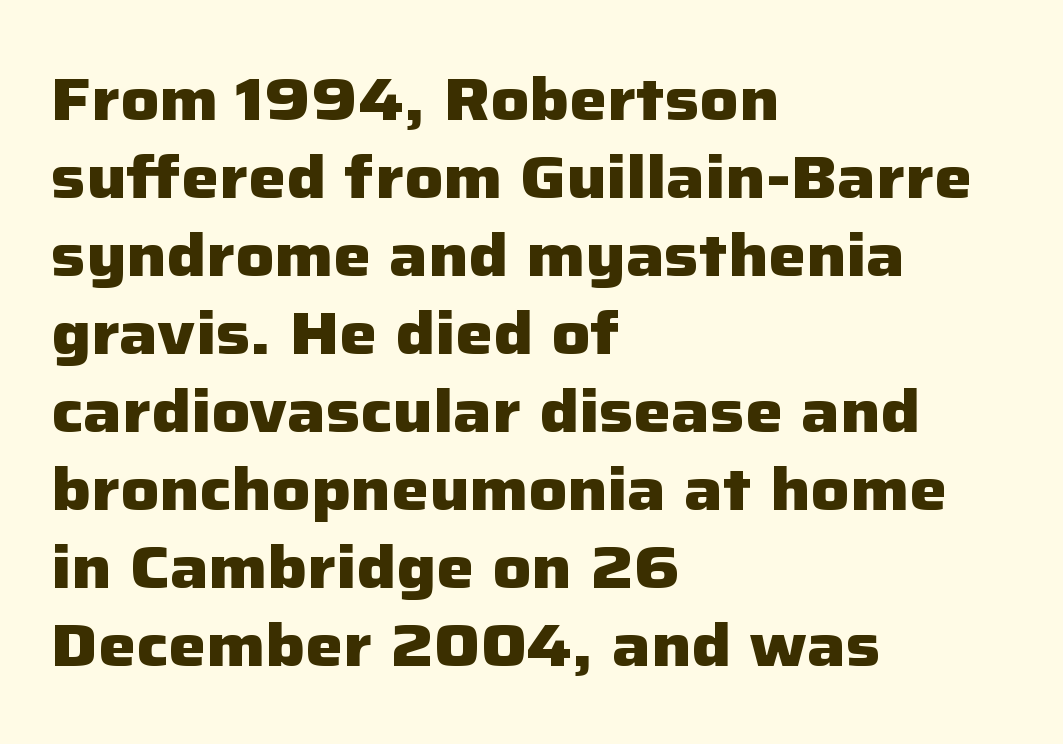
The type is set solid horizontally, with unmodified tracking. A roman cut, with each character standing at attention. A typesetter would call this proportional, since set widths differ per character. Beneath every word, the page is bare. A normal amount of white space separates one row of letters from the next.
